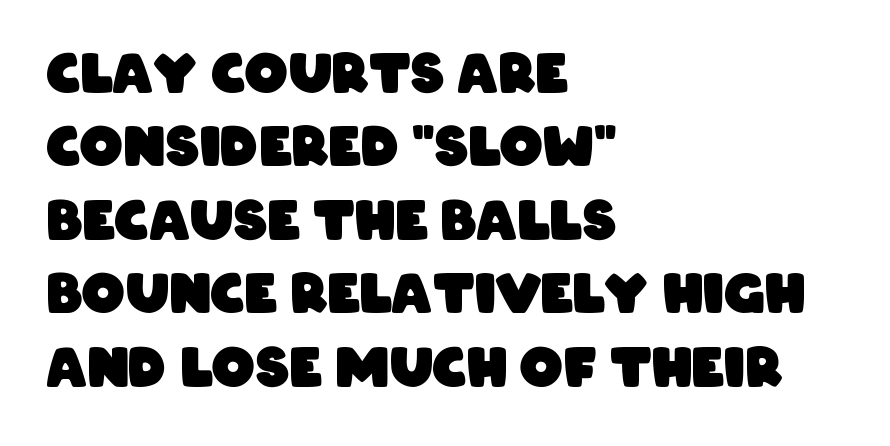
{"serif": "no", "bold": "yes", "weight": "heavy", "width": "condensed", "stroke_contrast": "low", "x_height": "large", "monospaced": "no", "underline": "no", "align": "left", "line_spacing": "normal", "line_spacing_ratio": 1.36, "letter_spacing": "normal", "letter_spacing_em": 0.0, "glyph_px": 54}
